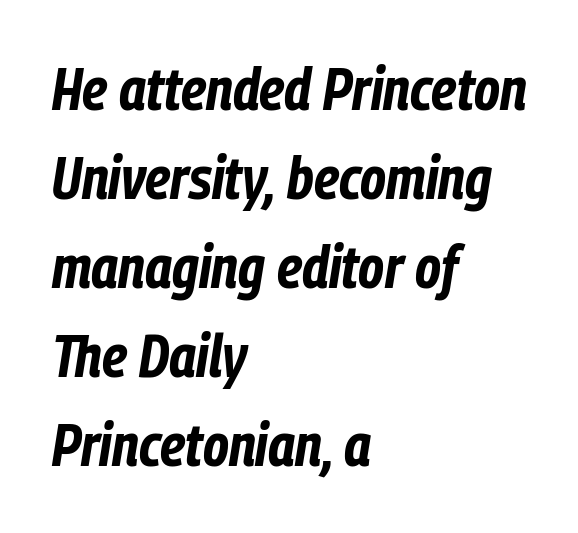
I'd describe the lettering as bold — thick and assertive. Quick note: italic. The line texture is even and compact thanks to regular tracking. The typesetter chose a ragged-right arrangement here. The gap between lines stays unmarked. A typesetter would call this leading conventional body-copy spacing.
